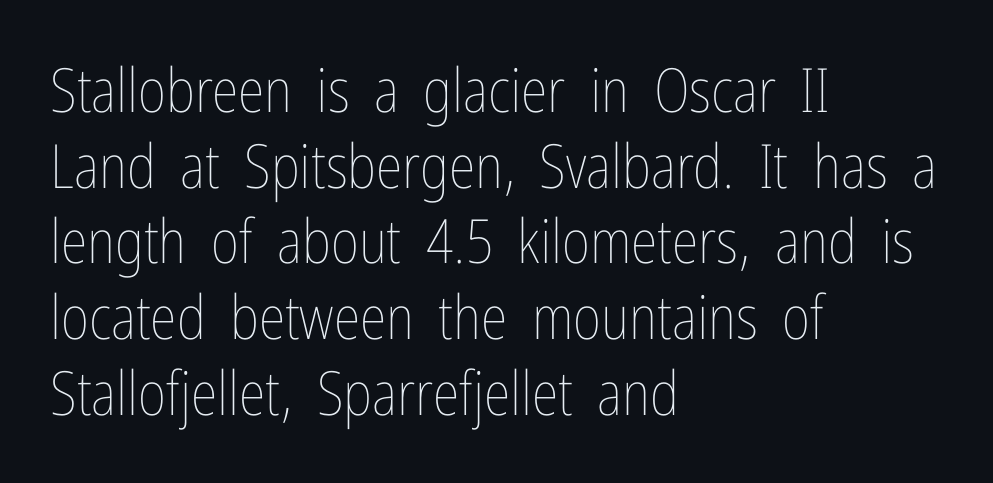
Q: Is the text bold? A: No.
Q: Is the text italic (slanted)? A: No, it is upright.
Q: Is the text underlined? A: No.
Q: How is the paragraph aligned? A: Left-aligned.
Q: Is the spacing between letters normal or unusually wide? A: Normal.
Q: Width (condensed, normal, or wide)? A: Condensed.
Q: Stroke contrast? A: Low.
Q: x-height? A: Medium.
Q: Monospaced? A: No.
